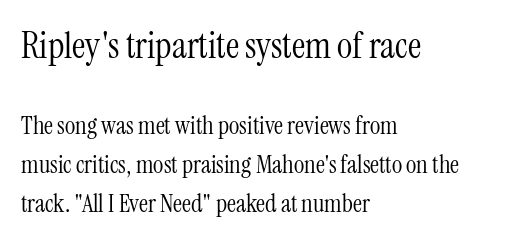
The letters carry serifs — small finishing strokes at the ends of their stems. The face used here appears at its bigger size in the upper chunk. Anything drawn beneath the words? Only blank space. The compositor pushed each line to the left boundary. These glyphs show unthickened strokes, regular width or finer.
